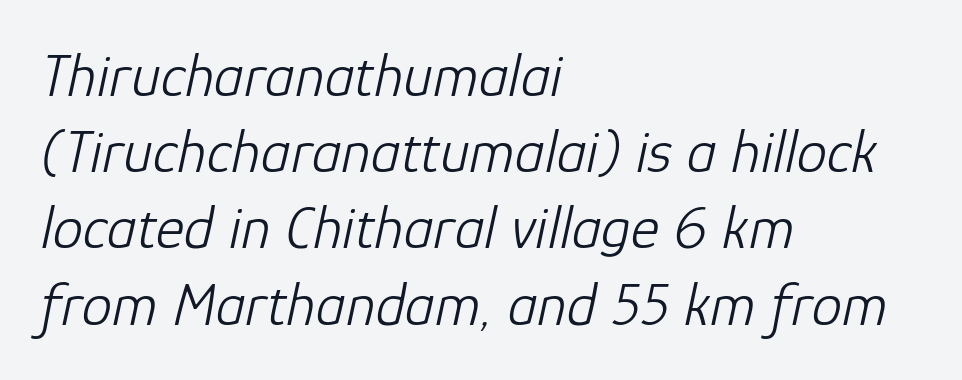
{"italic": "yes", "lean": "right", "slant_degrees": 12, "bold": "no", "weight": "light", "width": "normal", "stroke_contrast": "low", "x_height": "medium", "monospaced": "no", "underline": "no", "align": "left", "line_spacing": "normal", "line_spacing_ratio": 1.25, "letter_spacing": "normal", "letter_spacing_em": 0.0, "glyph_px": 61}
